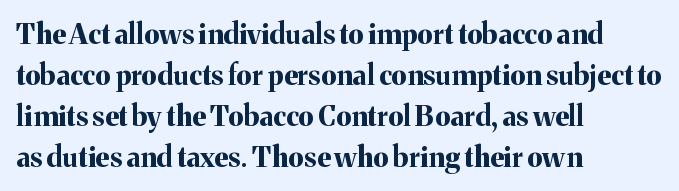
The image shows 28 px bold serif type, upright; set left-aligned, normal line spacing (1.46x), normal letter spacing, not underlined; medium stroke contrast and a medium x-height.
